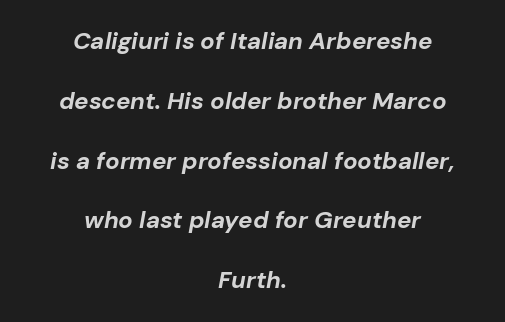
Q: Is the text bold? A: Yes.
Q: Is the text italic (slanted)? A: Yes, it leans right by about 10 degrees.
Q: Is the text underlined? A: No.
Q: How is the paragraph aligned? A: Centered.
Q: Is the spacing between letters normal or unusually wide? A: Normal.
Q: Is the spacing between lines tight, normal or loose? A: Loose.
